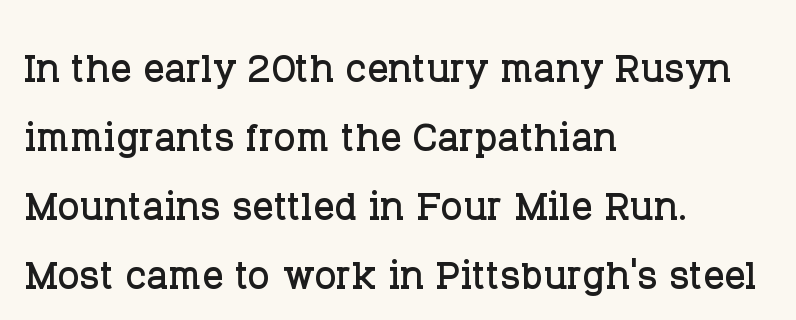
Q: Is the text italic (slanted)? A: No, it is upright.
Q: Is the typeface a serif or a sans-serif typeface? A: Serif.
Q: Is the text underlined? A: No.
Q: How is the paragraph aligned? A: Left-aligned.
Q: Is the spacing between letters normal or unusually wide? A: Normal.
Q: Is the spacing between lines tight, normal or loose? A: Normal.
Q: Width (condensed, normal, or wide)? A: Normal.
Q: Stroke contrast? A: Low.
Q: x-height? A: Large.
Q: Monospaced? A: No.
